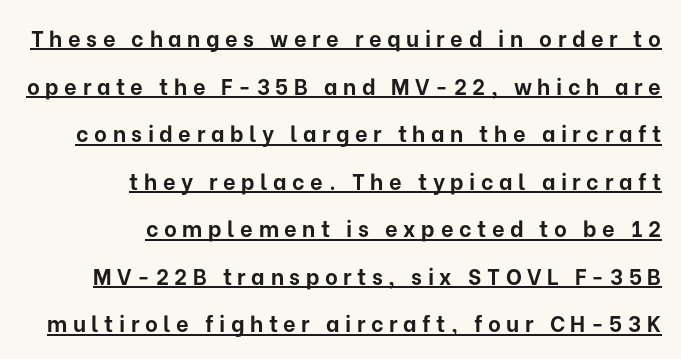
Q: Is the text bold? A: Yes.
Q: Is the text italic (slanted)? A: No, it is upright.
Q: Is the text underlined? A: Yes.
Q: How is the paragraph aligned? A: Right-aligned.
Q: Is the spacing between letters normal or unusually wide? A: Unusually wide.
Q: Is the spacing between lines tight, normal or loose? A: Loose.
